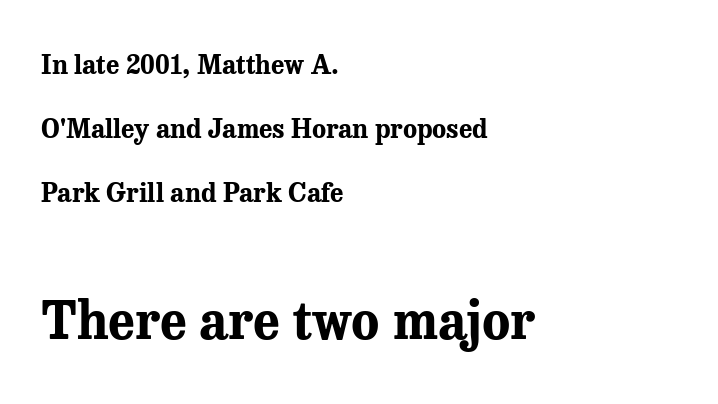
{"serif": "yes", "italic": "no", "bold": "yes", "weight": "bold", "width": "normal", "stroke_contrast": "medium", "x_height": "medium", "monospaced": "no", "underline": "no", "align": "left", "line_spacing": "loose", "line_spacing_ratio": 2.46, "letter_spacing": "normal", "letter_spacing_em": 0.0, "larger_block": "second", "size_ratio": 2.0, "glyph_px": 52}
